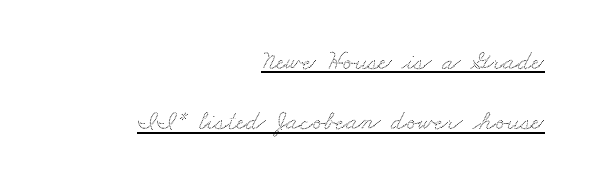
One glance says open: line gaps are wider than usual. Short and long lines alike share a common ending point at right. The rendered words wear a rule along their underside. A typesetter would call this zero additional tracking.
